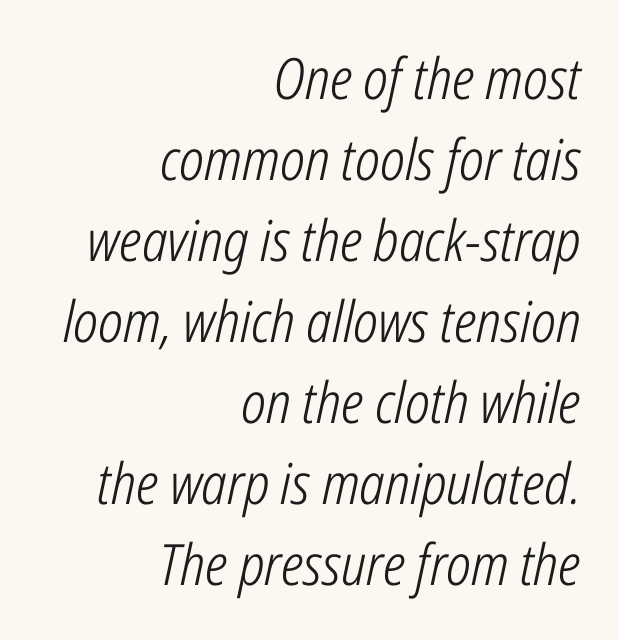
{"italic": "yes", "lean": "right", "slant_degrees": 12, "bold": "no", "weight": "light", "width": "condensed", "stroke_contrast": "low", "x_height": "medium", "monospaced": "no", "underline": "no", "align": "right", "line_spacing": "normal", "line_spacing_ratio": 1.42, "letter_spacing": "normal", "letter_spacing_em": 0.0, "glyph_px": 57}
